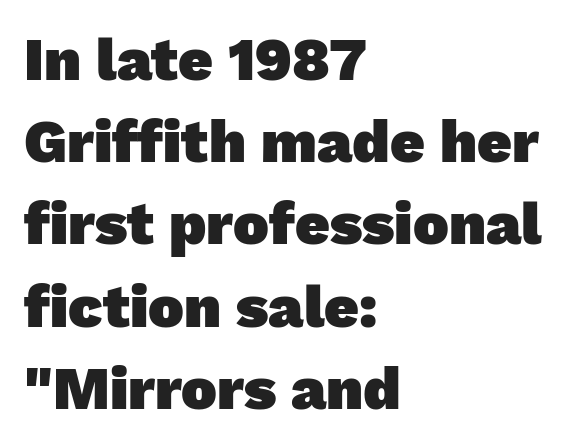
Q: Is the text bold? A: Yes.
Q: Is the typeface a serif or a sans-serif typeface? A: Sans-serif.
Q: Is the text underlined? A: No.
Q: How is the paragraph aligned? A: Left-aligned.
Q: Is the spacing between letters normal or unusually wide? A: Normal.
Q: Is the spacing between lines tight, normal or loose? A: Normal.
Q: Width (condensed, normal, or wide)? A: Normal.
Q: Stroke contrast? A: Low.
Q: x-height? A: Medium.
Q: Monospaced? A: No.
